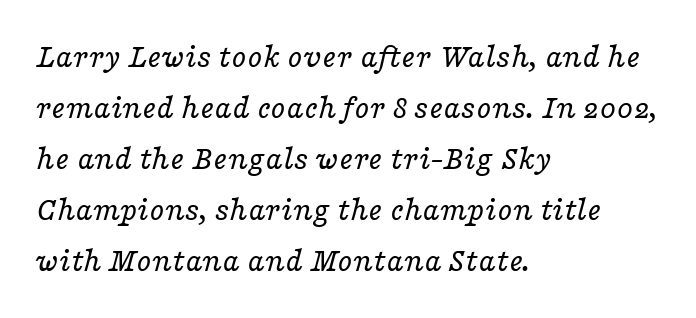
{"serif": "yes", "italic": "yes", "lean": "right", "slant_degrees": 16, "bold": "no", "weight": "regular", "width": "wide", "stroke_contrast": "low", "x_height": "medium", "monospaced": "no", "underline": "no", "align": "left", "line_spacing": "normal", "line_spacing_ratio": 1.5, "letter_spacing": "normal", "letter_spacing_em": 0.0, "glyph_px": 34}
